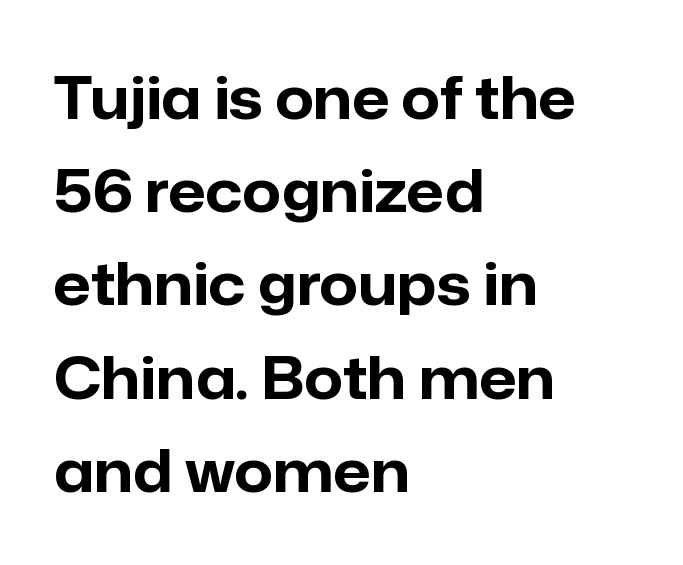
Each letter keeps its own natural width here, so spacing adapts to shape. Inter-character spacing is left at the font's built-in metrics. You'd pick this weight for a headline — it's a proper bold. Horizontal alignment here is leftward, the default for most running prose. Students, observe: this is what conventionally led text looks like. Note: no serifs on the glyphs.
